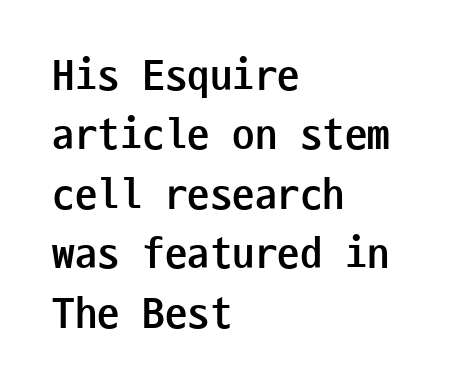
{"serif": "no", "italic": "no", "bold": "yes", "weight": "semibold", "width": "condensed", "stroke_contrast": "low", "x_height": "medium", "monospaced": "yes", "underline": "no", "align": "left", "line_spacing": "normal", "line_spacing_ratio": 1.32, "letter_spacing": "normal", "letter_spacing_em": 0.0, "glyph_px": 45}
